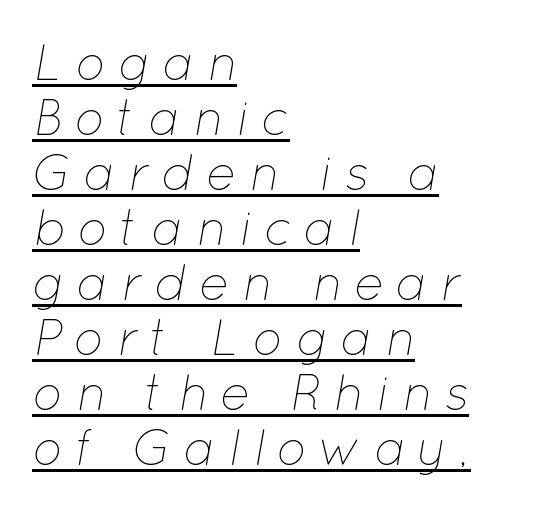
{"italic": "yes", "lean": "right", "slant_degrees": 12, "bold": "no", "weight": "thin", "width": "normal", "stroke_contrast": "low", "x_height": "medium", "monospaced": "no", "underline": "yes", "align": "left", "line_spacing": "tight", "line_spacing_ratio": 1.1, "letter_spacing": "wide", "letter_spacing_em": 0.24, "glyph_px": 50}
